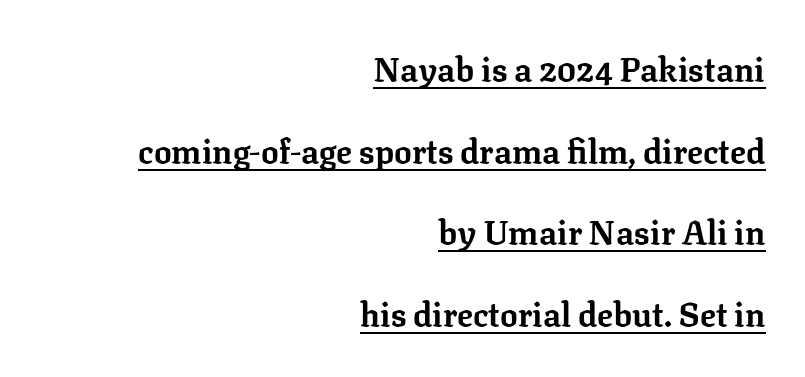
Heavy-handed strokes throughout: this text is bold. Note the varied advance widths — an 'i' is clearly narrower than an 'm'. Nothing unusual about the tracking: characters are spaced as the font intends. Posture: upright roman.
